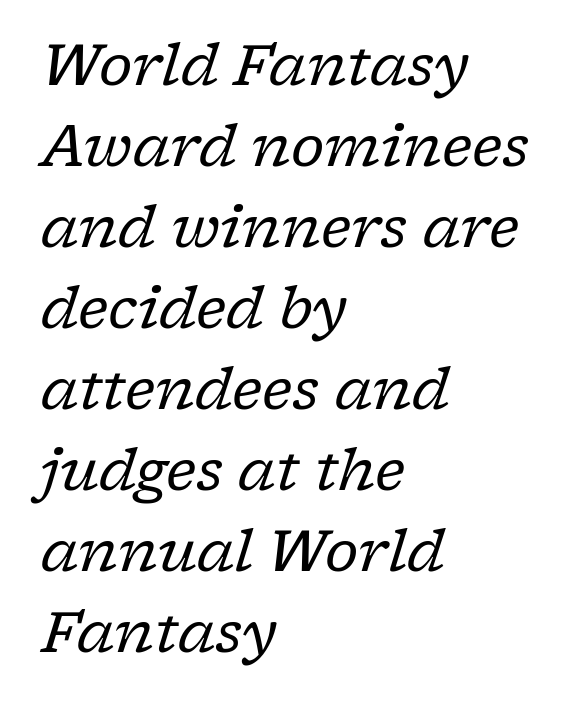
Q: Is the text bold? A: No.
Q: Is the text italic (slanted)? A: Yes, it leans right by about 17 degrees.
Q: Is the typeface a serif or a sans-serif typeface? A: Serif.
Q: Is the text underlined? A: No.
Q: How is the paragraph aligned? A: Left-aligned.
Q: Is the spacing between letters normal or unusually wide? A: Normal.
Q: Is the spacing between lines tight, normal or loose? A: Normal.
Q: Width (condensed, normal, or wide)? A: Normal.
Q: Stroke contrast? A: Low.
Q: x-height? A: Medium.
Q: Monospaced? A: No.
